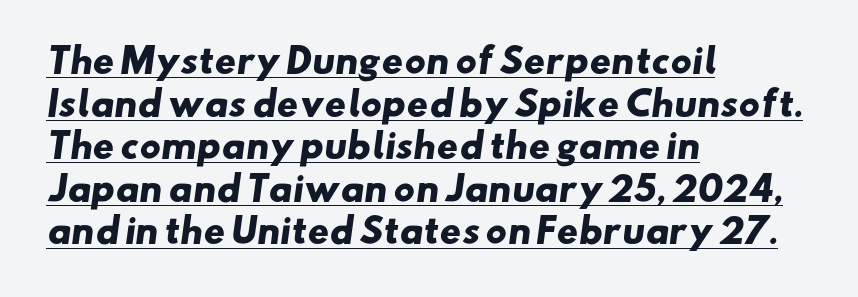
Its strokes are broad and dark, the hallmark of bold type. This rendering features underlined lettering. Looks like regular typesetting: each glyph gets only the width it needs. One glance says typical: line gaps are just what's usual. Reading down the block, your eye returns to a fixed left position each line.
